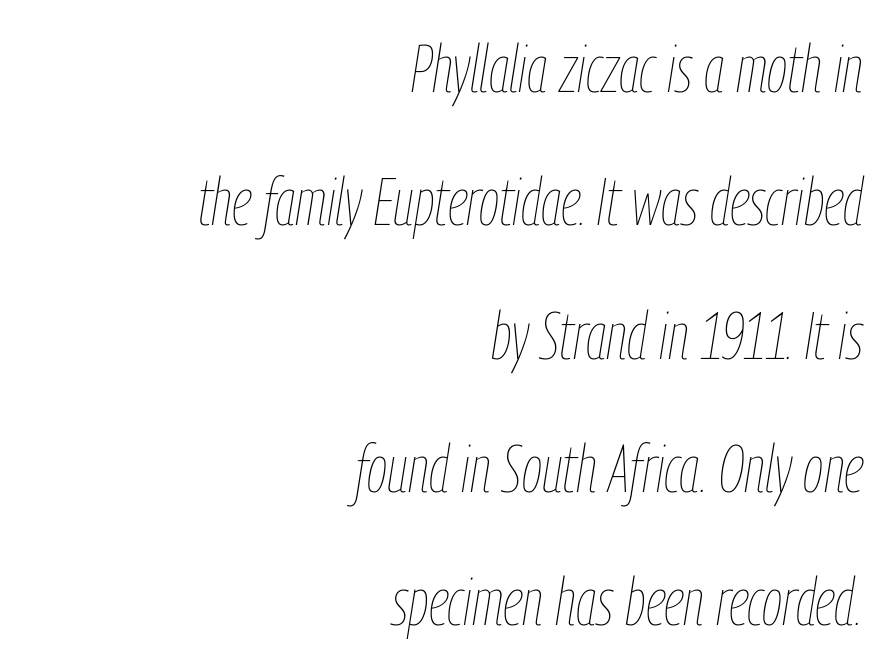
A typesetter would mark this as italic. This rendering features lettering with no underline. Letter spacing: default. This sample is right-justified, so line beginnings fall wherever the words allow. Is this a heavy cut? Hardly; it is regular or lighter. Quick note: interline space is abundant.
